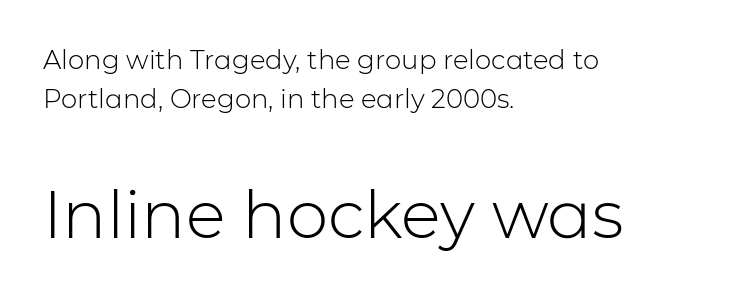
The face used here is a sans, in the tradition of grotesques and geometrics. Varying glyph widths throughout — classic text-font behaviour. The letters in the lower block stand taller than those in the block above. Words float on clear page, feet unadorned. Caption: multi-line text, flush left, ragged right. Counters stay open thanks to moderate or lighter strokes.
